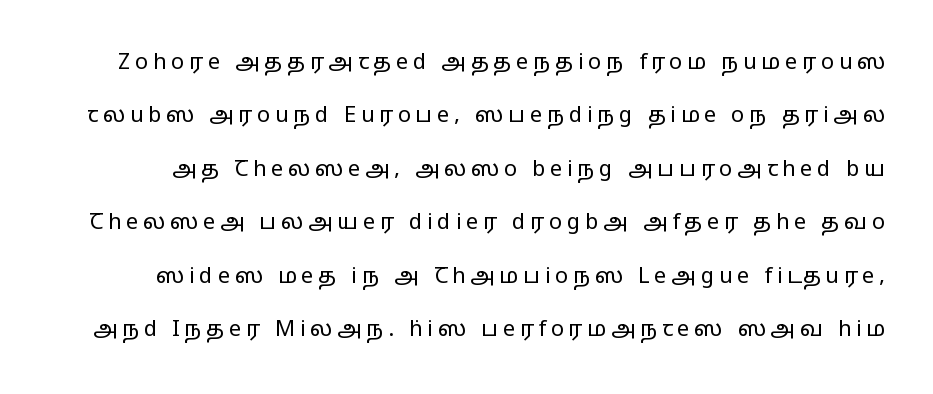
{"italic": "no", "bold": "no", "underline": "no", "line_spacing": "loose", "line_spacing_ratio": 2.43, "letter_spacing": "wide", "letter_spacing_em": 0.21, "glyph_px": 22}
